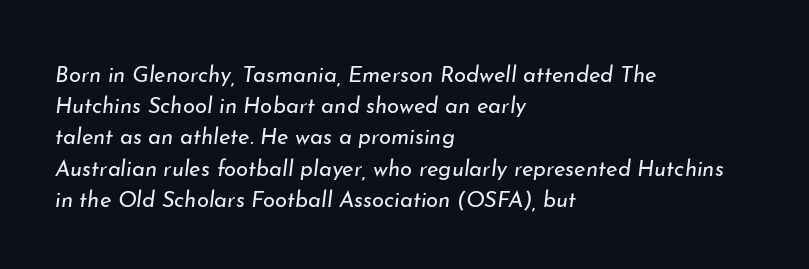
The image shows 22 px text type, italic (leaning right); set left-aligned, normal line spacing (1.42x), normal letter spacing, not underlined.
